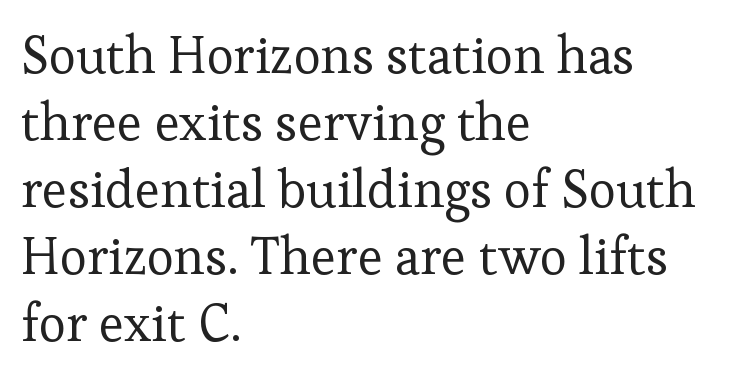
{"serif": "yes", "italic": "no", "bold": "no", "weight": "regular", "width": "normal", "stroke_contrast": "low", "x_height": "medium", "monospaced": "no", "underline": "no", "align": "left", "line_spacing": "normal", "line_spacing_ratio": 1.29, "letter_spacing": "normal", "letter_spacing_em": 0.0, "glyph_px": 52}
